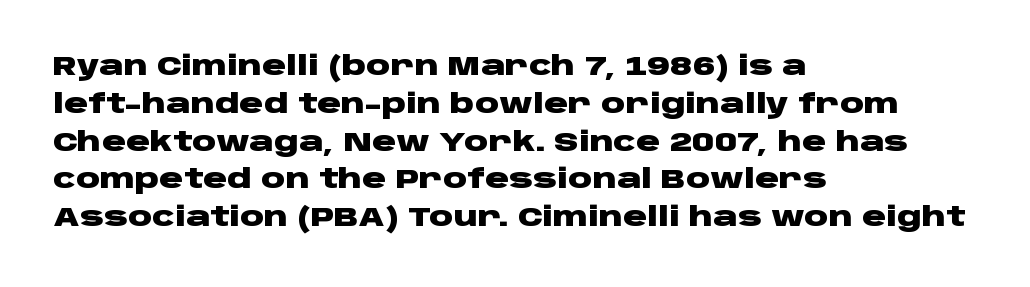
Q: Is the text bold? A: Yes.
Q: Is the text italic (slanted)? A: No, it is upright.
Q: Is the text underlined? A: No.
Q: How is the paragraph aligned? A: Left-aligned.
Q: Is the spacing between letters normal or unusually wide? A: Normal.
Q: Is the spacing between lines tight, normal or loose? A: Normal.
